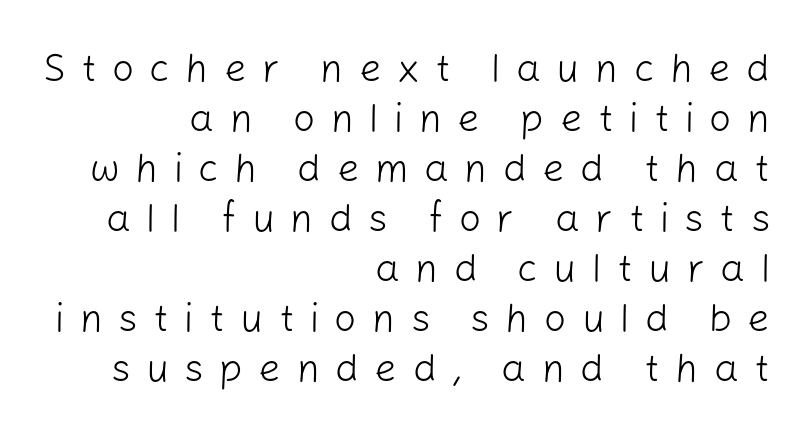
The image shows 39 px light sans-serif type, upright; set right-aligned, normal line spacing (1.28x), unusually wide letter spacing (+0.4 em), not underlined; low stroke contrast and a medium x-height.
